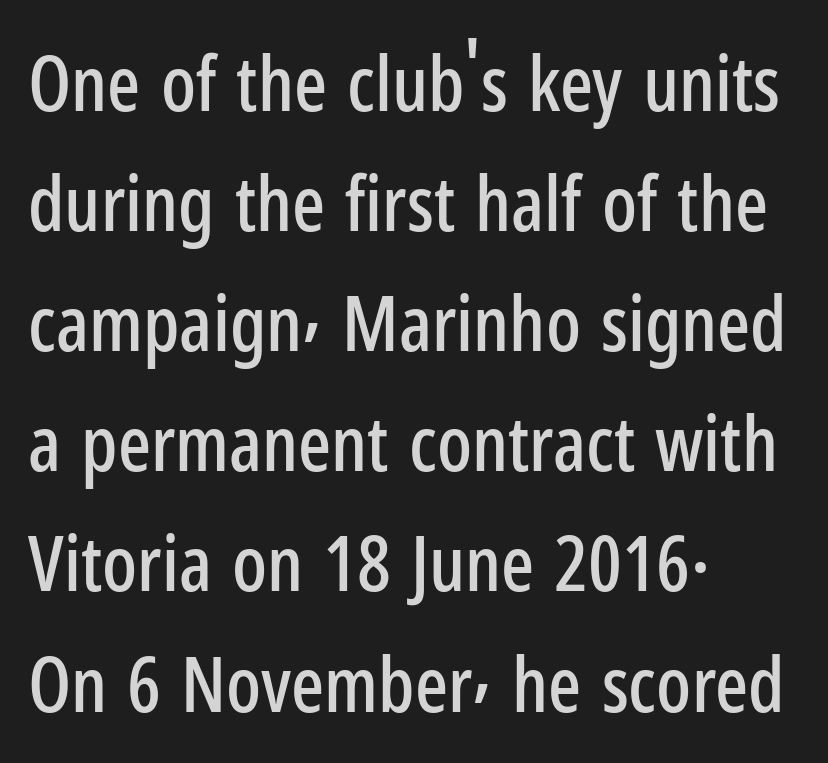
Q: Is the text italic (slanted)? A: No, it is upright.
Q: Is the typeface a serif or a sans-serif typeface? A: Sans-serif.
Q: Is the text underlined? A: No.
Q: How is the paragraph aligned? A: Left-aligned.
Q: Is the spacing between letters normal or unusually wide? A: Normal.
Q: Is the spacing between lines tight, normal or loose? A: Normal.
Q: Width (condensed, normal, or wide)? A: Condensed.
Q: Stroke contrast? A: Low.
Q: x-height? A: Medium.
Q: Monospaced? A: No.
